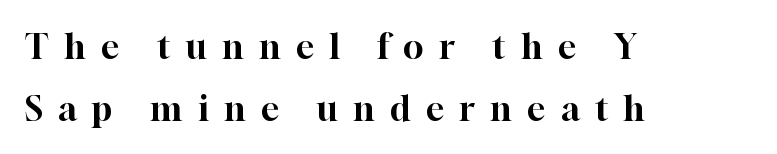
Has an underline been added? It has not. Observe the serifs anchoring each vertical stroke in this sample. Tall strokes in this sample are plumb rather than angled. The paragraph shown leans on its left margin. The letters advance in unequal steps, a hallmark of proportional type. How are the letters spaced? Widely, with obvious added tracking.
